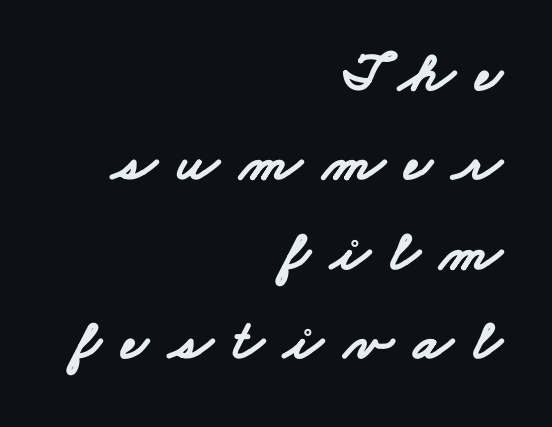
{"serif": "no", "bold": "yes", "weight": "bold", "width": "wide", "stroke_contrast": "low", "x_height": "small", "monospaced": "no", "underline": "no", "align": "right", "line_spacing": "normal", "line_spacing_ratio": 1.57, "letter_spacing": "wide", "letter_spacing_em": 0.37, "glyph_px": 57}
